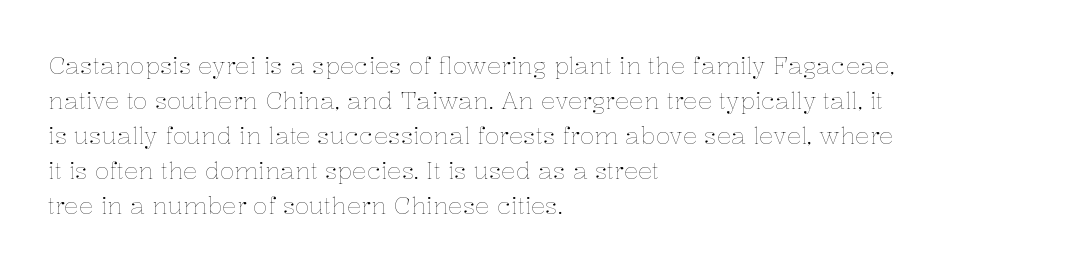
The image shows 24 px text type, upright; set left-aligned, normal line spacing (1.46x), normal letter spacing, not underlined.
